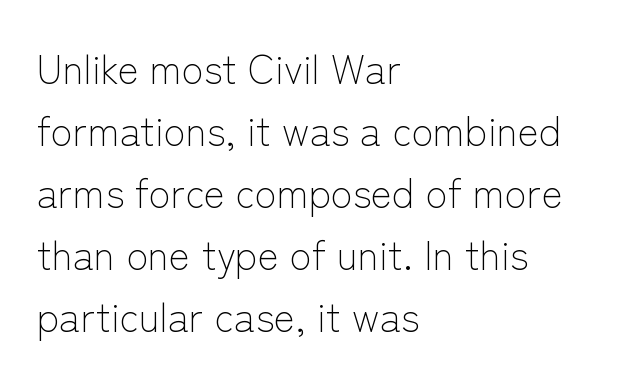
Q: Is the text bold? A: No.
Q: Is the text italic (slanted)? A: No, it is upright.
Q: Is the typeface a serif or a sans-serif typeface? A: Sans-serif.
Q: Is the text underlined? A: No.
Q: How is the paragraph aligned? A: Left-aligned.
Q: Is the spacing between letters normal or unusually wide? A: Normal.
Q: Is the spacing between lines tight, normal or loose? A: Normal.
Q: Width (condensed, normal, or wide)? A: Normal.
Q: Stroke contrast? A: Low.
Q: x-height? A: Medium.
Q: Monospaced? A: No.
